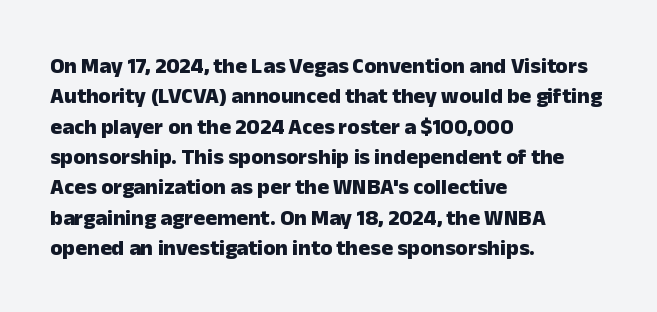
The paragraph shown leans on its left margin. The glyphs have the mass of a bold cut. How are the letters spaced? Ordinarily, with no added tracking. This sample uses an upright cut, with every glyph sitting square on the baseline.
